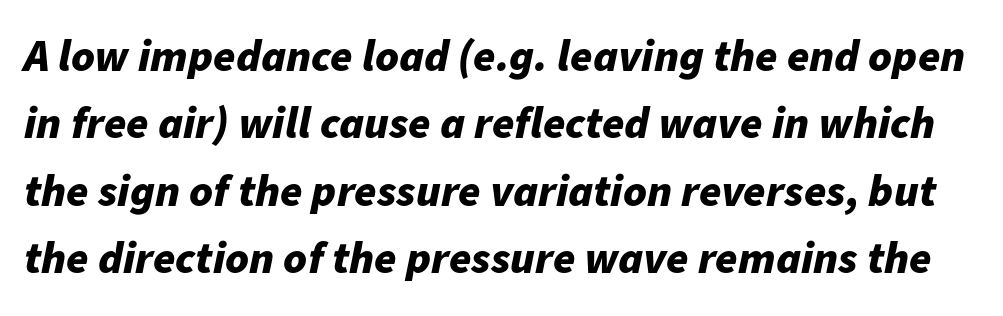
The image shows 45 px bold type, italic (leaning right); set normal line spacing (1.5x), normal letter spacing, not underlined; low stroke contrast and a medium x-height.
